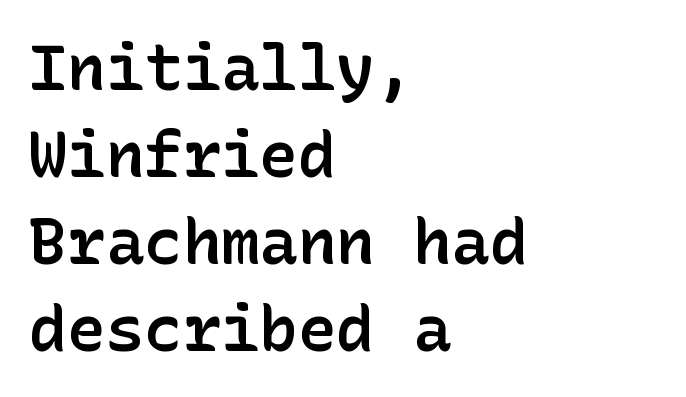
The image shows 64 px semibold sans-serif type, upright; set left-aligned, normal line spacing (1.36x), normal letter spacing, not underlined; low stroke contrast and a medium x-height.
